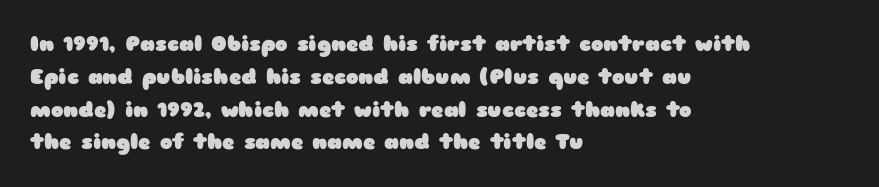
Q: Is the text bold? A: Yes.
Q: Is the text italic (slanted)? A: No, it is upright.
Q: Is the text underlined? A: No.
Q: How is the paragraph aligned? A: Left-aligned.
Q: Is the spacing between letters normal or unusually wide? A: Normal.
Q: Is the spacing between lines tight, normal or loose? A: Normal.
